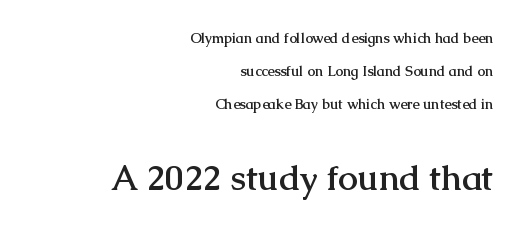
{"serif": "yes", "italic": "no", "bold": "yes", "weight": "semibold", "width": "normal", "stroke_contrast": "medium", "x_height": "medium", "monospaced": "no", "underline": "no", "align": "right", "line_spacing": "loose", "line_spacing_ratio": 2.34, "letter_spacing": "normal", "letter_spacing_em": 0.0, "larger_block": "second", "size_ratio": 2.5, "glyph_px": 35}
